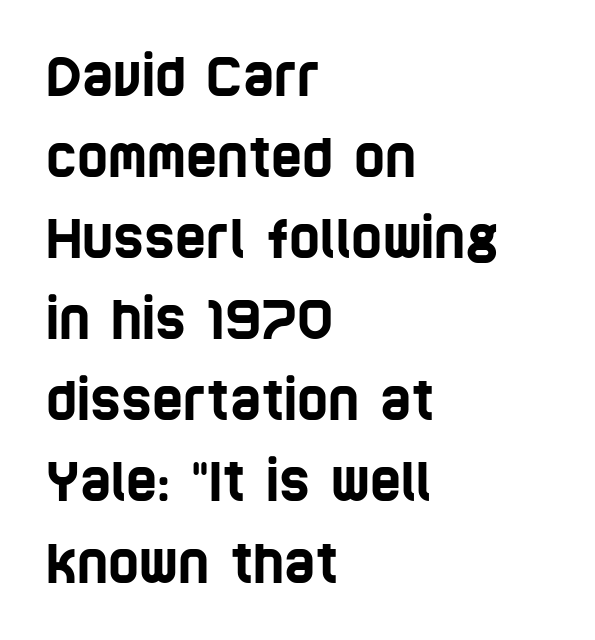
Default kerning and tracking; the words read as compact shapes. The rendering anchors every line to the left-hand side. Students, observe: this is what conventionally led text looks like. The face used here is proportionally spaced, like ordinary book or web type. Are there feet on the stems? There aren't — it's a sans. No word sits above an underline.
